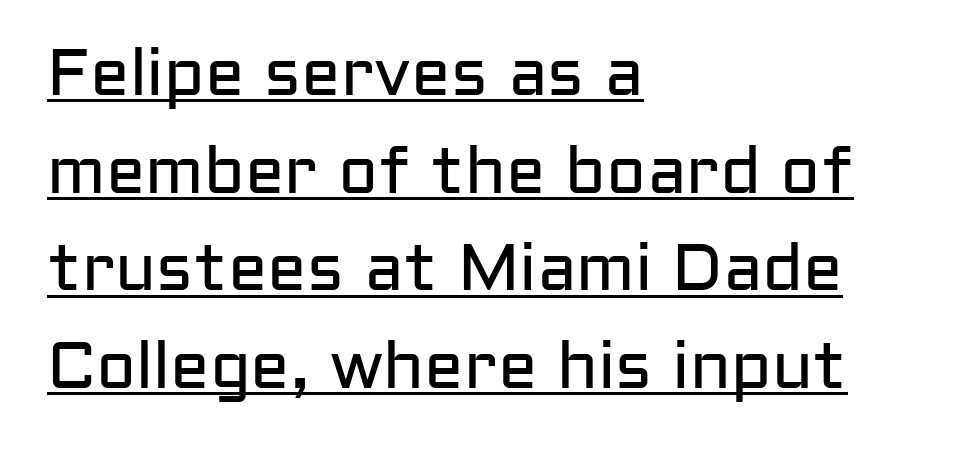
The image shows 66 px regular-weight sans-serif type, upright; set left-aligned, normal line spacing (1.48x), normal letter spacing, underlined; low stroke contrast and a medium x-height.
